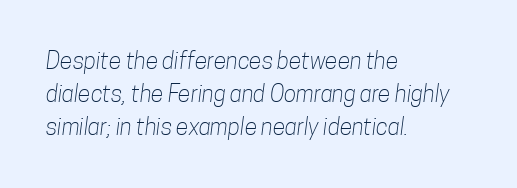
Is the stroke heavy? The answer is a plain regular-or-lighter. A bare baseline throughout the passage. Each line starts at the same left margin while the right side varies. Here the glyphs are tracked normally, forming tight word shapes.
